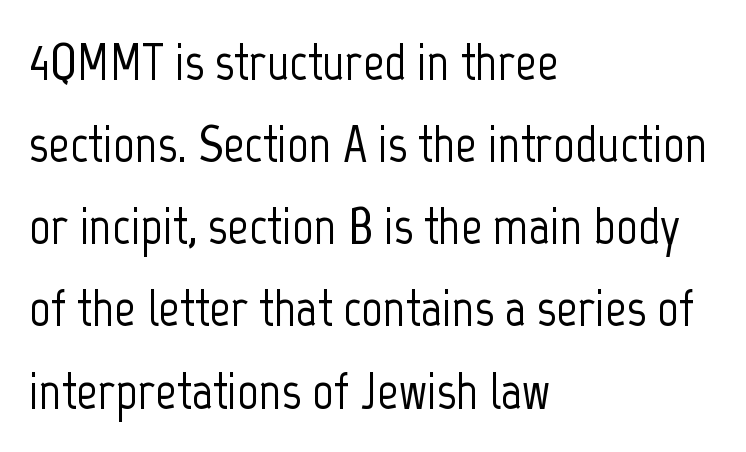
Q: Is the text italic (slanted)? A: No, it is upright.
Q: Is the typeface a serif or a sans-serif typeface? A: Sans-serif.
Q: Is the text underlined? A: No.
Q: How is the paragraph aligned? A: Left-aligned.
Q: Is the spacing between letters normal or unusually wide? A: Normal.
Q: Is the spacing between lines tight, normal or loose? A: Normal.
Q: Width (condensed, normal, or wide)? A: Condensed.
Q: Stroke contrast? A: Low.
Q: x-height? A: Medium.
Q: Monospaced? A: No.
